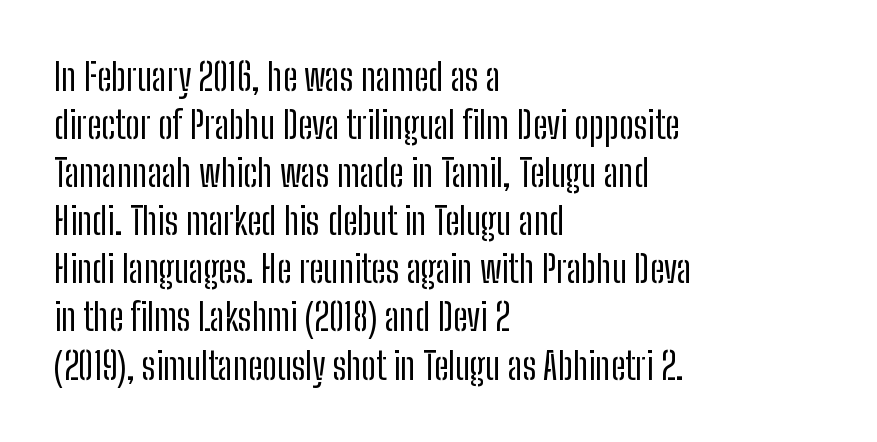
{"serif": "no", "italic": "no", "bold": "no", "weight": "regular", "width": "condensed", "stroke_contrast": "low", "x_height": "medium", "monospaced": "no", "underline": "no", "align": "left", "line_spacing": "normal", "line_spacing_ratio": 1.3, "letter_spacing": "normal", "letter_spacing_em": 0.0, "glyph_px": 37}
